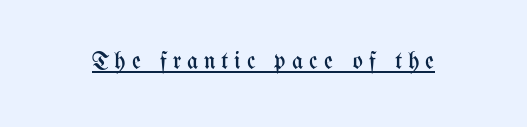
{"italic": "no", "bold": "no", "underline": "yes", "letter_spacing": "wide", "letter_spacing_em": 0.25, "glyph_px": 24}
